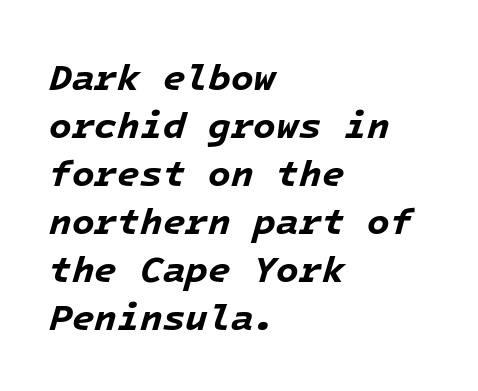
{"italic": "yes", "lean": "right", "slant_degrees": 16, "bold": "yes", "weight": "bold", "width": "normal", "stroke_contrast": "low", "x_height": "medium", "monospaced": "yes", "underline": "no", "align": "left", "line_spacing": "normal", "line_spacing_ratio": 1.3, "letter_spacing": "normal", "letter_spacing_em": 0.0, "glyph_px": 37}
